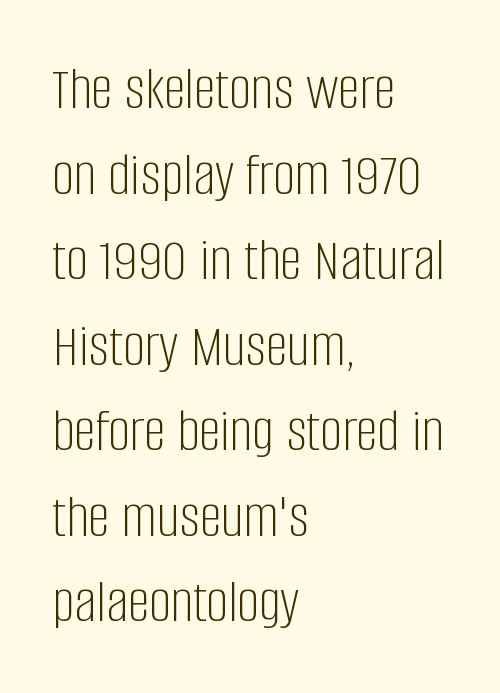
{"serif": "no", "italic": "no", "bold": "no", "weight": "light", "width": "condensed", "stroke_contrast": "low", "x_height": "large", "monospaced": "no", "underline": "no", "align": "left", "line_spacing": "normal", "line_spacing_ratio": 1.38, "letter_spacing": "normal", "letter_spacing_em": 0.0, "glyph_px": 62}
